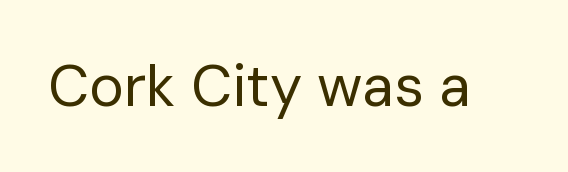
{"serif": "no", "italic": "no", "bold": "no", "weight": "regular", "width": "normal", "stroke_contrast": "low", "x_height": "medium", "monospaced": "no", "underline": "no", "letter_spacing": "normal", "letter_spacing_em": 0.0, "glyph_px": 58}
